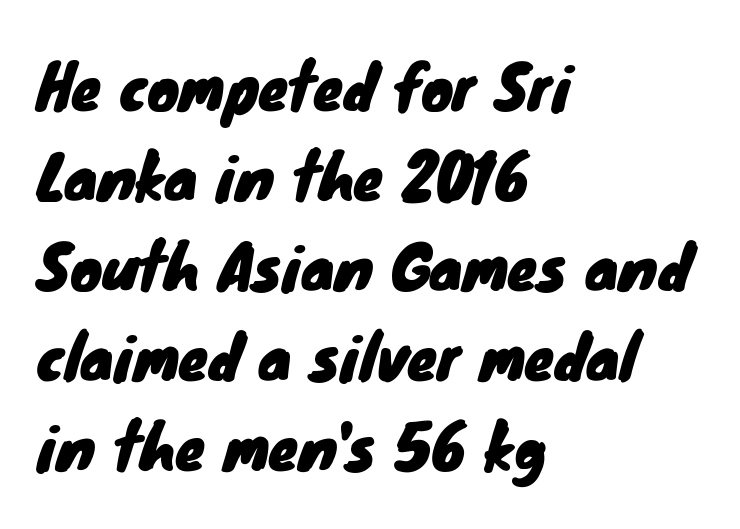
Q: Is the typeface a serif or a sans-serif typeface? A: Sans-serif.
Q: Is the text underlined? A: No.
Q: How is the paragraph aligned? A: Left-aligned.
Q: Is the spacing between letters normal or unusually wide? A: Normal.
Q: Is the spacing between lines tight, normal or loose? A: Normal.
Q: Width (condensed, normal, or wide)? A: Normal.
Q: Stroke contrast? A: Low.
Q: x-height? A: Small.
Q: Monospaced? A: No.
